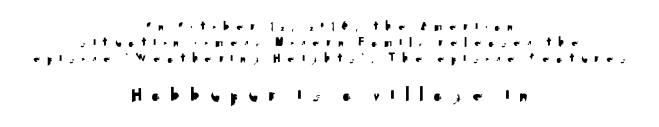
The image shows 21 px text type, upright; set centered, tight line spacing (1.14x), unusually wide letter spacing (+0.46 em), not underlined; the second (bottom) block is 1.5x larger.
